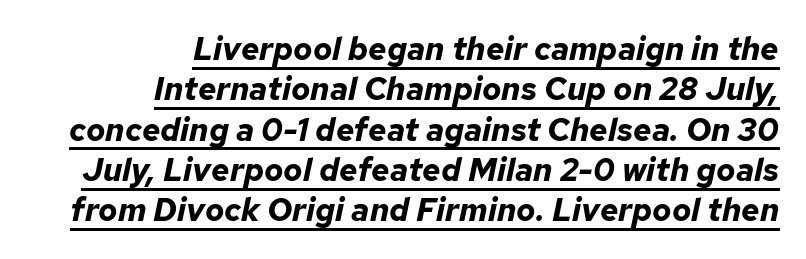
Q: Is the text bold? A: Yes.
Q: Is the text italic (slanted)? A: Yes, it leans right by about 12 degrees.
Q: Is the text underlined? A: Yes.
Q: How is the paragraph aligned? A: Right-aligned.
Q: Is the spacing between letters normal or unusually wide? A: Normal.
Q: Is the spacing between lines tight, normal or loose? A: Normal.
Q: Width (condensed, normal, or wide)? A: Normal.
Q: Stroke contrast? A: Low.
Q: x-height? A: Medium.
Q: Monospaced? A: No.
